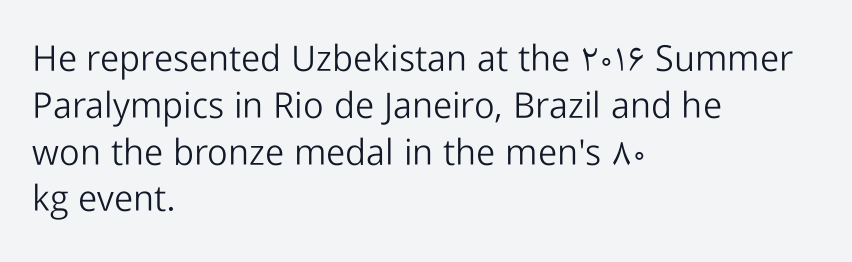
Q: Is the text bold? A: No.
Q: Is the text italic (slanted)? A: No, it is upright.
Q: Is the typeface a serif or a sans-serif typeface? A: Sans-serif.
Q: Is the text underlined? A: No.
Q: How is the paragraph aligned? A: Left-aligned.
Q: Is the spacing between letters normal or unusually wide? A: Normal.
Q: Is the spacing between lines tight, normal or loose? A: Normal.
Q: Width (condensed, normal, or wide)? A: Normal.
Q: Stroke contrast? A: Low.
Q: x-height? A: Medium.
Q: Monospaced? A: No.
